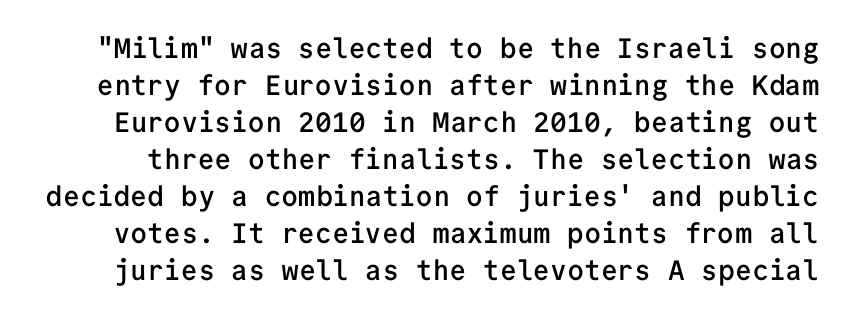
The image shows 28 px semibold sans-serif type, upright, monospaced; set normal line spacing (1.32x), normal letter spacing, not underlined; low stroke contrast and a medium x-height.
